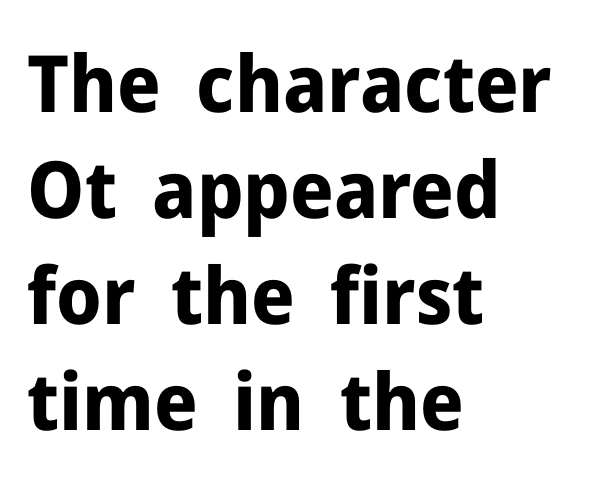
The image shows 79 px bold sans-serif type, upright; set left-aligned, normal line spacing (1.34x), normal letter spacing, not underlined; low stroke contrast and a medium x-height.
